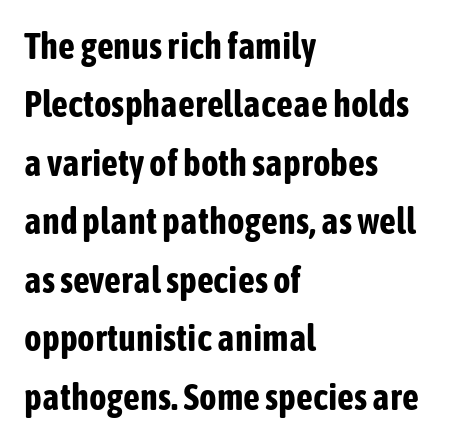
This rendering employs a face without finishing strokes, i.e., a sans-serif. Look at the tracking — it's just the regular setting, nothing added. Horizontally, the lines are justified to the leading edge only. These lines carry a lot of weight — the face is fully bold. Character widths vary here, with narrow letters taking less room than wide ones. A roman cut, with each character standing at attention.
